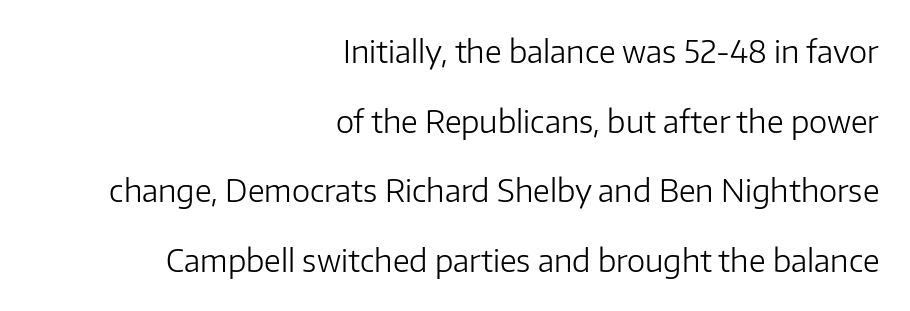
Q: Is the text bold? A: No.
Q: Is the text italic (slanted)? A: No, it is upright.
Q: Is the typeface a serif or a sans-serif typeface? A: Sans-serif.
Q: Is the text underlined? A: No.
Q: How is the paragraph aligned? A: Right-aligned.
Q: Is the spacing between letters normal or unusually wide? A: Normal.
Q: Is the spacing between lines tight, normal or loose? A: Loose.
Q: Width (condensed, normal, or wide)? A: Normal.
Q: Stroke contrast? A: Low.
Q: x-height? A: Medium.
Q: Monospaced? A: No.
